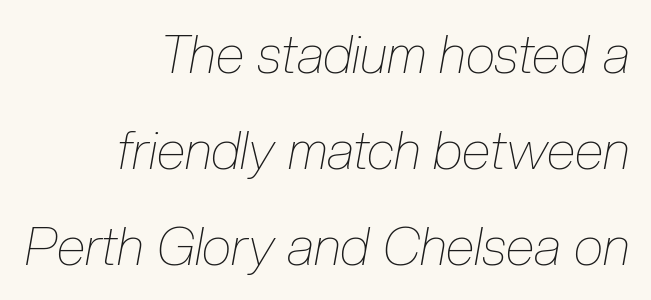
{"italic": "yes", "lean": "right", "slant_degrees": 10, "bold": "no", "weight": "thin", "width": "condensed", "stroke_contrast": "low", "x_height": "medium", "monospaced": "no", "underline": "no", "align": "right", "line_spacing_ratio": 1.81, "letter_spacing": "normal", "letter_spacing_em": 0.0, "glyph_px": 53}
